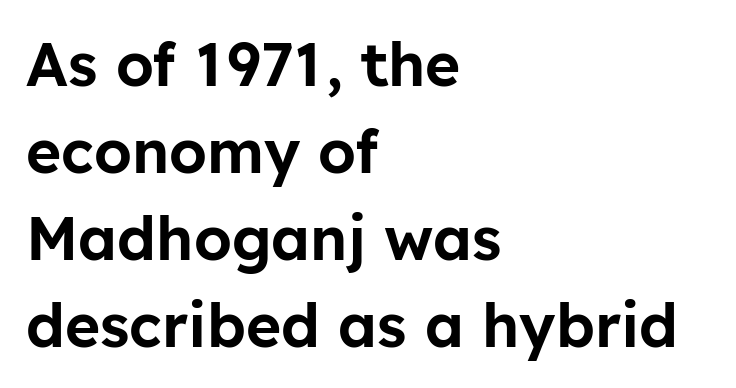
Q: Is the text italic (slanted)? A: No, it is upright.
Q: Is the typeface a serif or a sans-serif typeface? A: Sans-serif.
Q: Is the text underlined? A: No.
Q: How is the paragraph aligned? A: Left-aligned.
Q: Is the spacing between letters normal or unusually wide? A: Normal.
Q: Is the spacing between lines tight, normal or loose? A: Normal.
Q: Width (condensed, normal, or wide)? A: Normal.
Q: Stroke contrast? A: Low.
Q: x-height? A: Medium.
Q: Monospaced? A: No.
